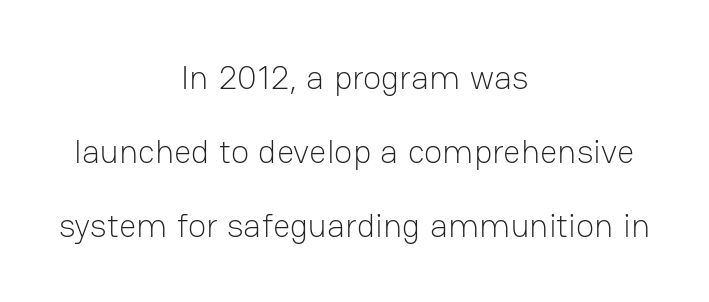
Q: Is the text bold? A: No.
Q: Is the text italic (slanted)? A: No, it is upright.
Q: Is the typeface a serif or a sans-serif typeface? A: Sans-serif.
Q: Is the text underlined? A: No.
Q: How is the paragraph aligned? A: Centered.
Q: Is the spacing between letters normal or unusually wide? A: Normal.
Q: Is the spacing between lines tight, normal or loose? A: Loose.
Q: Width (condensed, normal, or wide)? A: Normal.
Q: Stroke contrast? A: Low.
Q: x-height? A: Medium.
Q: Monospaced? A: No.
